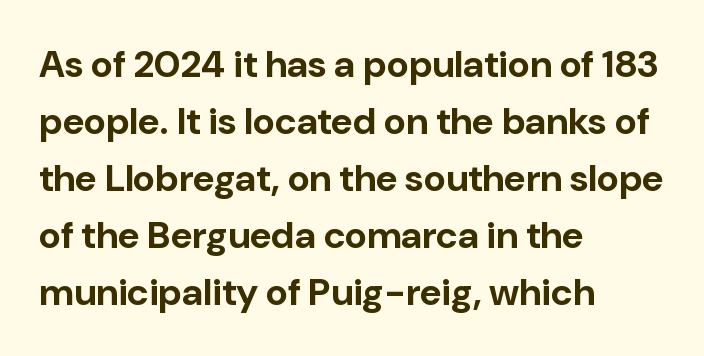
This sample is left-justified, so line endings fall wherever the words run out. Heft: maximum for text — a bold. The rendering uses natural spacing where letterforms have individual widths. Tracking here is standard; glyphs follow each other at the usual distance.
